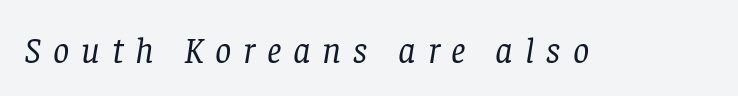
Q: Is the text bold? A: No.
Q: Is the text italic (slanted)? A: Yes, it leans right by about 8 degrees.
Q: Is the typeface a serif or a sans-serif typeface? A: Serif.
Q: Is the text underlined? A: No.
Q: Is the spacing between letters normal or unusually wide? A: Unusually wide.
Q: Width (condensed, normal, or wide)? A: Normal.
Q: Stroke contrast? A: Low.
Q: x-height? A: Large.
Q: Monospaced? A: No.
